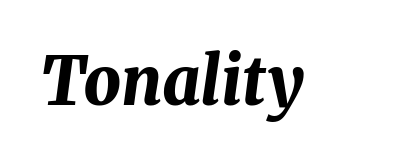
The image shows 66 px bold type, italic (leaning right); set normal letter spacing, not underlined; medium stroke contrast and a medium x-height.
